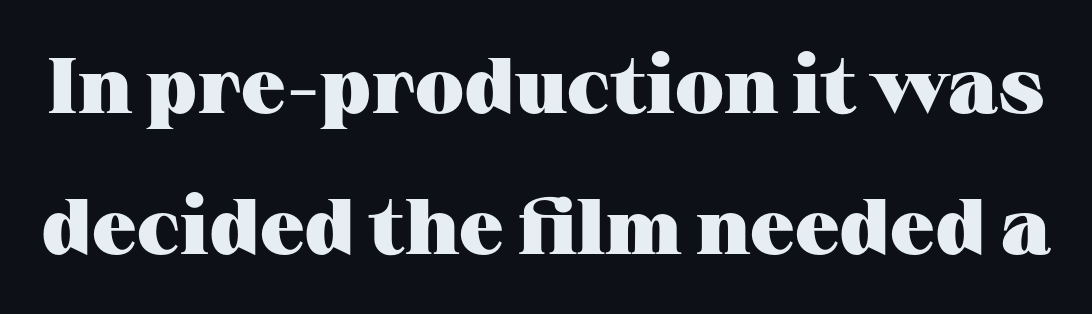
The image shows 79 px heavy, wide serif type, upright; set line spacing 1.79x, normal letter spacing, not underlined; medium stroke contrast and a medium x-height.
